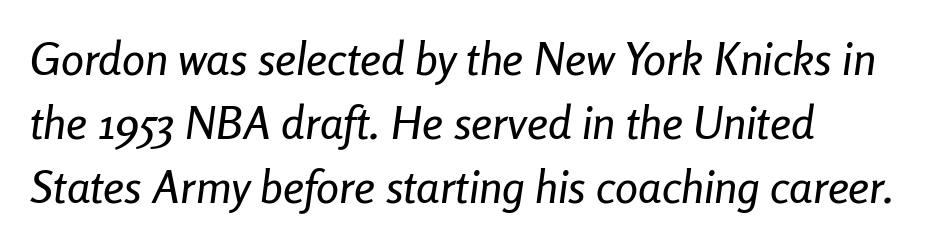
The space beneath each line is pristine and unruled. This sample has the flowing, uneven cadence of proportional lettering. The ragged edge is on the right, which tells us the setting is flush left. Emphasis-style slanted type is in use. Each new line begins a customary step beneath the previous one. Here the glyphs are tracked normally, forming tight word shapes.
